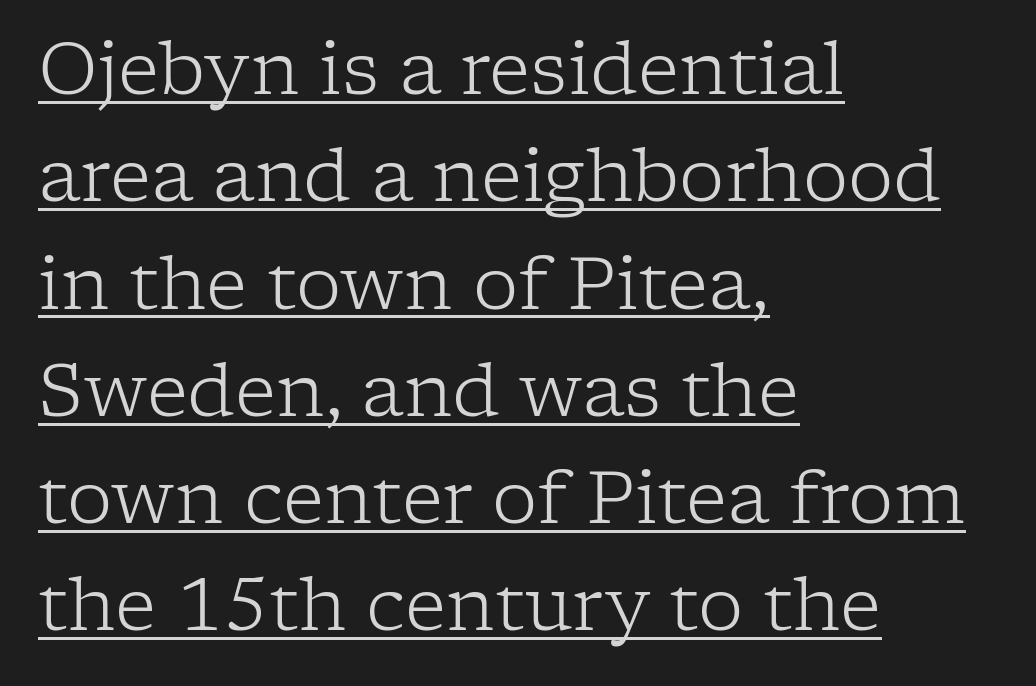
Q: Is the text bold? A: No.
Q: Is the text italic (slanted)? A: No, it is upright.
Q: Is the typeface a serif or a sans-serif typeface? A: Serif.
Q: Is the text underlined? A: Yes.
Q: How is the paragraph aligned? A: Left-aligned.
Q: Is the spacing between letters normal or unusually wide? A: Normal.
Q: Is the spacing between lines tight, normal or loose? A: Normal.
Q: Width (condensed, normal, or wide)? A: Normal.
Q: Stroke contrast? A: Low.
Q: x-height? A: Medium.
Q: Monospaced? A: No.
